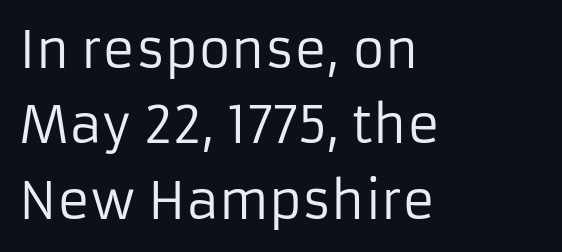
The type family on display is of the sans-serif kind. Quick note: underline off. Here the designer chose a conventional face with non-uniform glyph widths. Weight: not bold — regular or lighter. A typesetter would call this leading conventional body-copy spacing. A student would call this left alignment; a typographer would say flush left, rag right.
